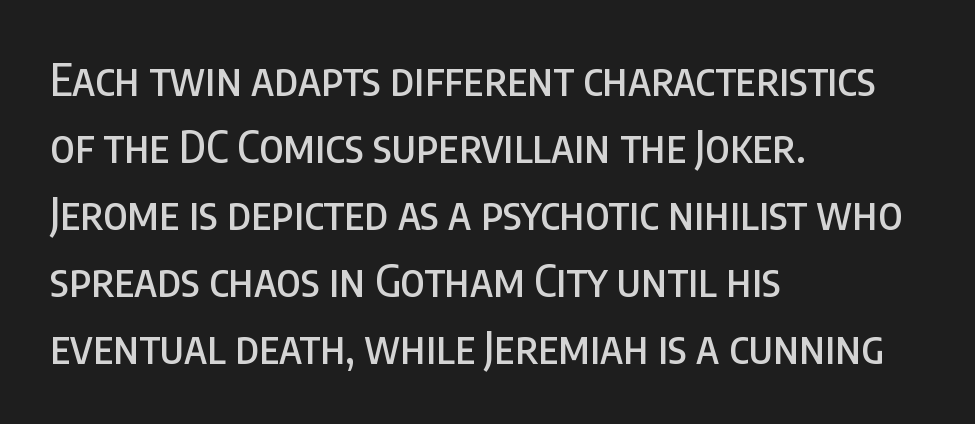
Q: Is the text italic (slanted)? A: No, it is upright.
Q: Is the typeface a serif or a sans-serif typeface? A: Sans-serif.
Q: Is the text underlined? A: No.
Q: How is the paragraph aligned? A: Left-aligned.
Q: Is the spacing between letters normal or unusually wide? A: Normal.
Q: Is the spacing between lines tight, normal or loose? A: Normal.
Q: Width (condensed, normal, or wide)? A: Condensed.
Q: Stroke contrast? A: Low.
Q: x-height? A: Large.
Q: Monospaced? A: No.
